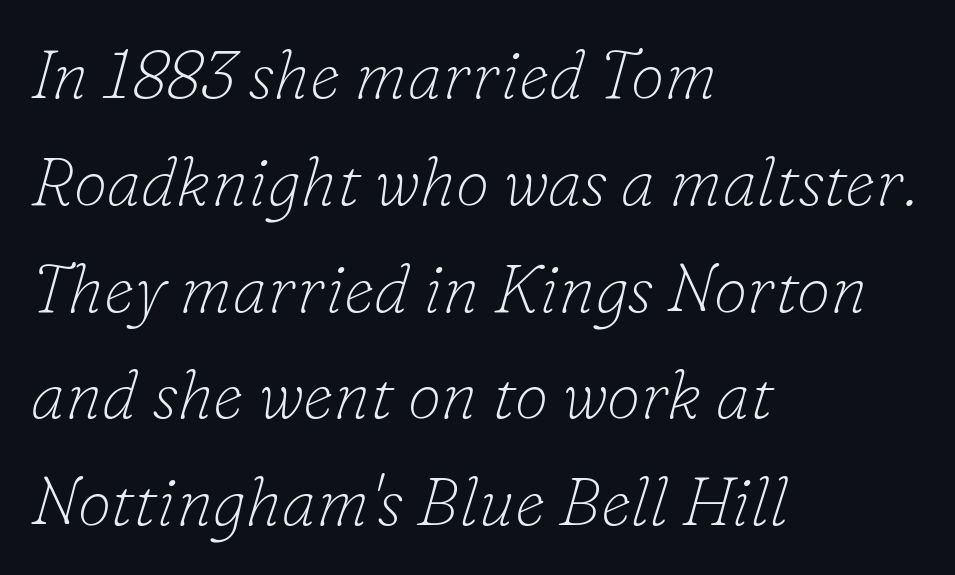
The image shows 68 px thin serif type, italic (leaning right); set left-aligned, normal line spacing (1.57x), normal letter spacing, not underlined; low stroke contrast and a small x-height.
